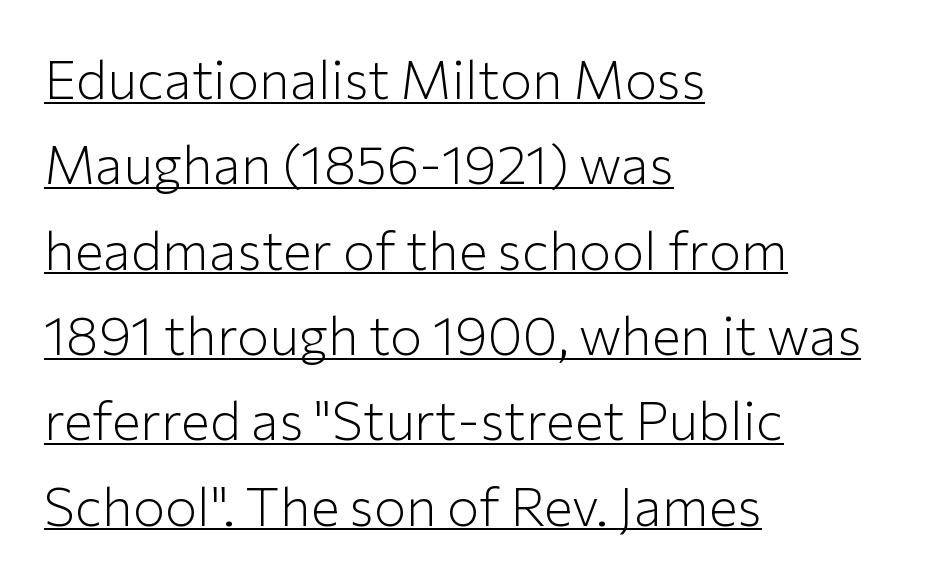
The line-height multiplier appears to be the usual default. Teacher's note: observe the even left margin — that is flush-left alignment. Glance below the letters and you will spot a drawn line. In terms of letterform style, serifs are entirely absent. Here the designer chose a conventional face with non-uniform glyph widths. The horizontal fit of the characters is conventional and even.
